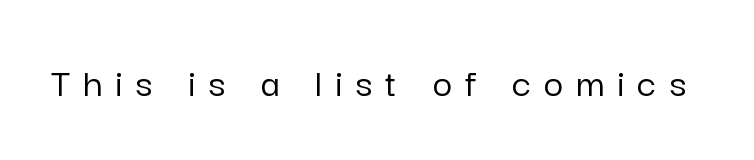
The passage shown is not underscored anywhere. Style check: upright. Words appear elongated and porous because spacing is wide. Classification — sans serif. Think of a printed novel: that variable character pitch is what you see here.
